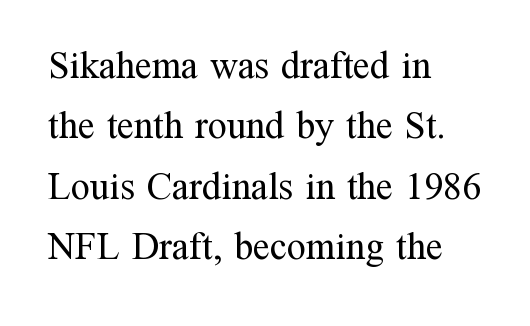
The image shows 38 px regular-weight serif type, upright; set left-aligned, normal line spacing (1.59x), normal letter spacing, not underlined; medium stroke contrast and a medium x-height.
